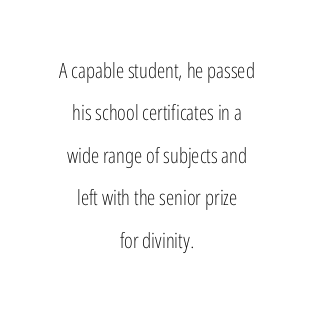
Any mark beneath the type? The region is blank. These glyphs show unthickened strokes, regular width or finer. Horizontal alignment here is central, giving a formal, balanced look. The lettering holds an erect, upright posture throughout. Leading: increased. Compared with typical body copy, the letter spacing here is the same.
